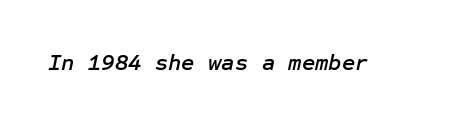
The image shows 23 px text type, italic (leaning right); set normal letter spacing, not underlined.
